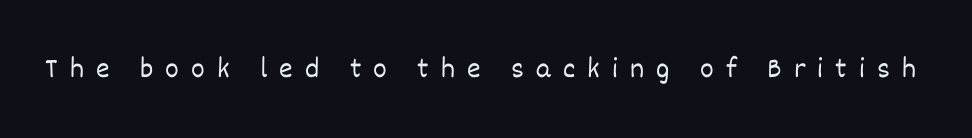
The letterforms stand isolated, each surrounded by extra space. The axis of the letterforms is exactly vertical. On a weight scale, this lands at 450 or below. You could not count columns in this text — the font is proportionally spaced.
